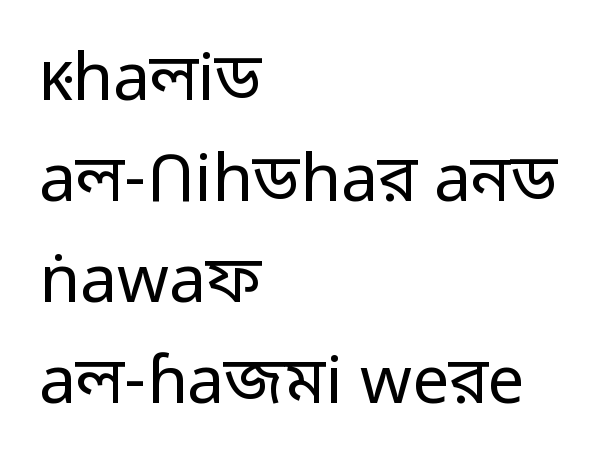
The image shows 66 px regular-weight sans-serif type, upright; set left-aligned, normal line spacing (1.53x), normal letter spacing, not underlined; low stroke contrast and a medium x-height.
